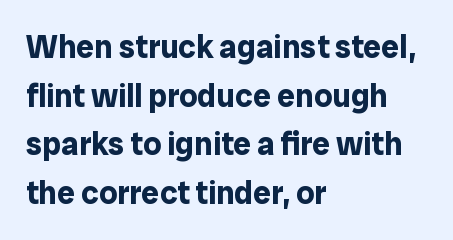
The image shows 32 px bold sans-serif type, upright; set left-aligned, normal line spacing (1.52x), normal letter spacing, not underlined; low stroke contrast and a medium x-height.
